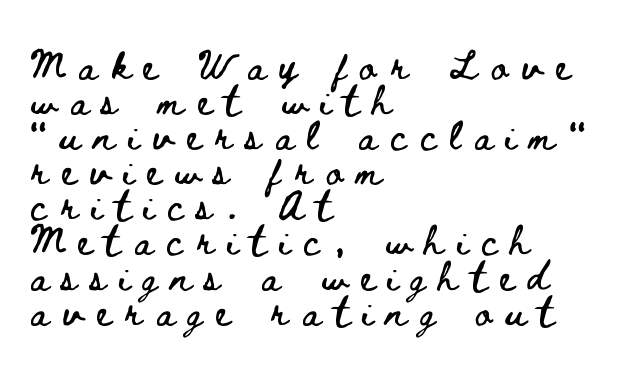
The image shows 30 px wide type; set left-aligned, line spacing 1.17x, unusually wide letter spacing (+0.45 em), not underlined; low stroke contrast and a small x-height.
